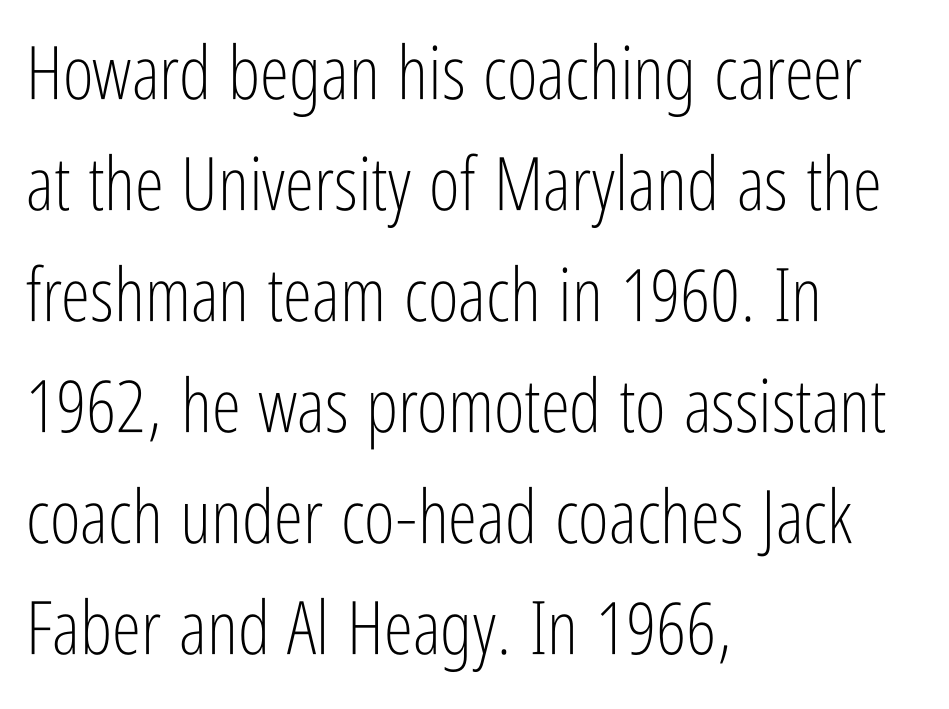
The type family on display is of the sans-serif kind. Italic? Not at all — the glyphs are vertical. No word sits above an underline. The passage shown is not bold in any degree.
